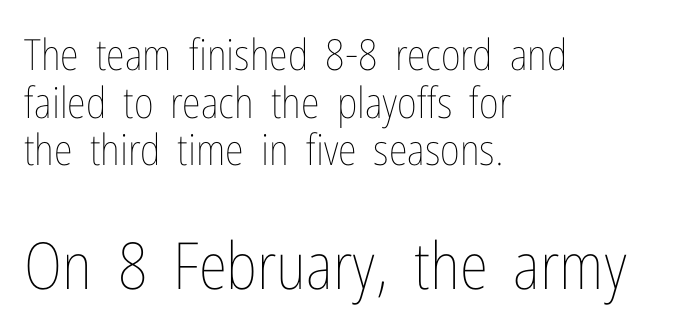
Q: Is the text bold? A: No.
Q: Is the text italic (slanted)? A: No, it is upright.
Q: Is the text underlined? A: No.
Q: How is the paragraph aligned? A: Left-aligned.
Q: Is the spacing between letters normal or unusually wide? A: Normal.
Q: Is the spacing between lines tight, normal or loose? A: Tight.
Q: Which block of text is set in a larger size, the first (top) or the second (bottom)? A: The second (bottom) one.
Q: Width (condensed, normal, or wide)? A: Condensed.
Q: Stroke contrast? A: Low.
Q: x-height? A: Medium.
Q: Monospaced? A: No.
